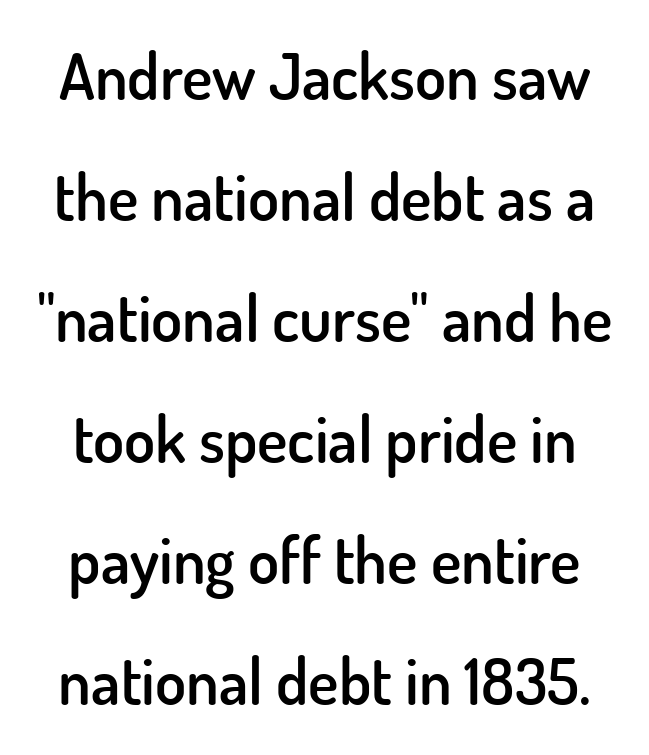
Q: Is the text bold? A: Semi-bold.
Q: Is the text italic (slanted)? A: No, it is upright.
Q: Is the typeface a serif or a sans-serif typeface? A: Sans-serif.
Q: Is the text underlined? A: No.
Q: Is the spacing between letters normal or unusually wide? A: Normal.
Q: Width (condensed, normal, or wide)? A: Normal.
Q: Stroke contrast? A: Low.
Q: x-height? A: Small.
Q: Monospaced? A: No.
